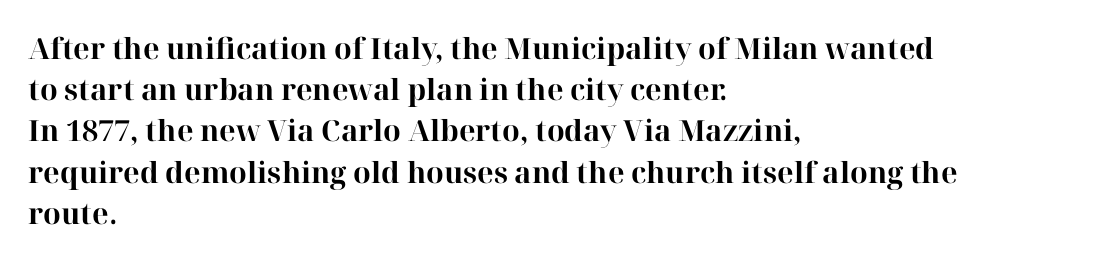
{"serif": "yes", "italic": "no", "bold": "yes", "weight": "bold", "width": "normal", "stroke_contrast": "high", "x_height": "medium", "monospaced": "no", "underline": "no", "align": "left", "line_spacing": "normal", "line_spacing_ratio": 1.42, "letter_spacing": "normal", "letter_spacing_em": 0.0, "glyph_px": 29}
